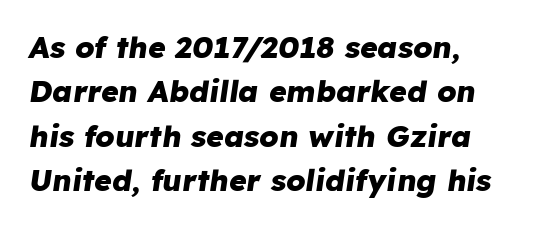
Q: Is the text bold? A: Yes.
Q: Is the text italic (slanted)? A: Yes, it leans right by about 8 degrees.
Q: Is the text underlined? A: No.
Q: How is the paragraph aligned? A: Left-aligned.
Q: Is the spacing between letters normal or unusually wide? A: Normal.
Q: Is the spacing between lines tight, normal or loose? A: Normal.
Q: Width (condensed, normal, or wide)? A: Normal.
Q: Stroke contrast? A: Low.
Q: x-height? A: Medium.
Q: Monospaced? A: No.
